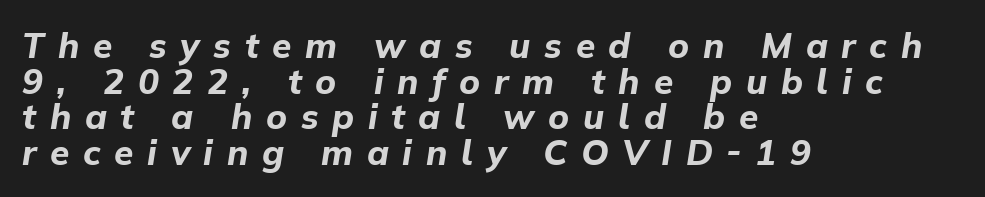
{"italic": "yes", "lean": "right", "slant_degrees": 9, "bold": "yes", "weight": "bold", "width": "normal", "stroke_contrast": "low", "x_height": "medium", "monospaced": "no", "underline": "no", "align": "left", "line_spacing": "tight", "line_spacing_ratio": 1.02, "letter_spacing": "wide", "letter_spacing_em": 0.39, "glyph_px": 35}
